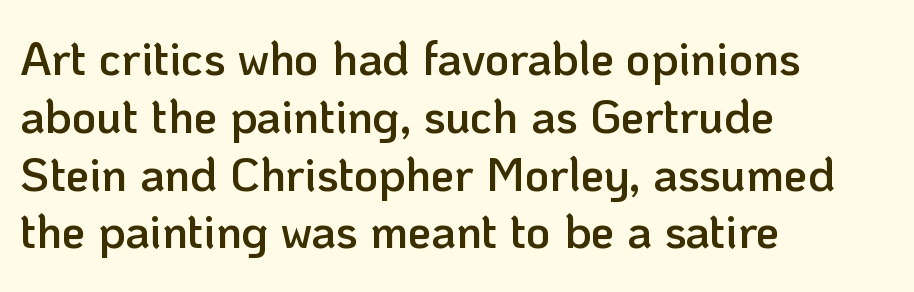
Q: Is the text bold? A: Semi-bold.
Q: Is the text italic (slanted)? A: No, it is upright.
Q: Is the typeface a serif or a sans-serif typeface? A: Sans-serif.
Q: Is the text underlined? A: No.
Q: How is the paragraph aligned? A: Left-aligned.
Q: Is the spacing between letters normal or unusually wide? A: Normal.
Q: Width (condensed, normal, or wide)? A: Normal.
Q: Stroke contrast? A: Low.
Q: x-height? A: Medium.
Q: Monospaced? A: No.
